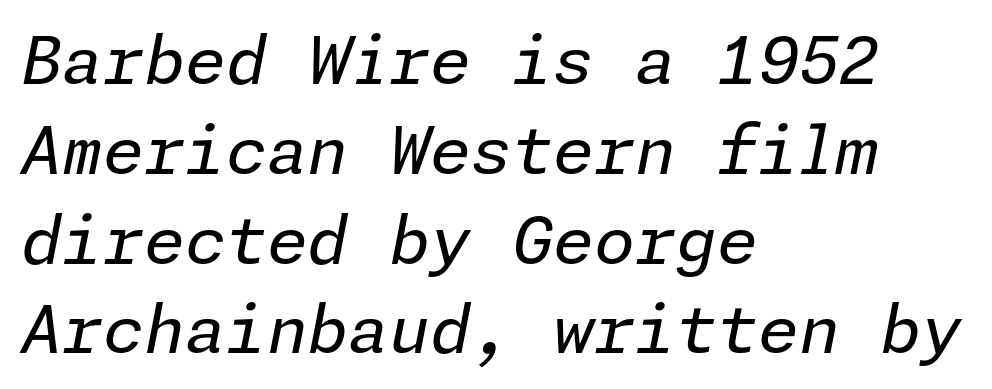
{"italic": "yes", "lean": "right", "slant_degrees": 11, "bold": "no", "weight": "regular", "width": "normal", "stroke_contrast": "low", "x_height": "medium", "underline": "no", "align": "left", "line_spacing": "normal", "line_spacing_ratio": 1.36, "letter_spacing": "normal", "letter_spacing_em": 0.0, "glyph_px": 66}
